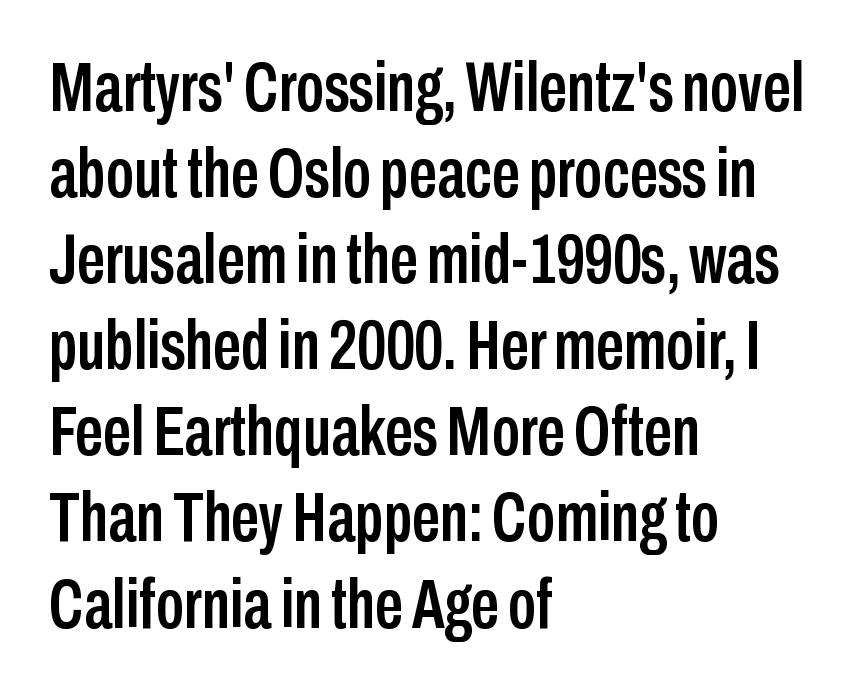
{"serif": "no", "italic": "no", "width": "condensed", "stroke_contrast": "low", "x_height": "medium", "monospaced": "no", "underline": "no", "align": "left", "line_spacing_ratio": 1.23, "letter_spacing": "normal", "letter_spacing_em": 0.0, "glyph_px": 70}
